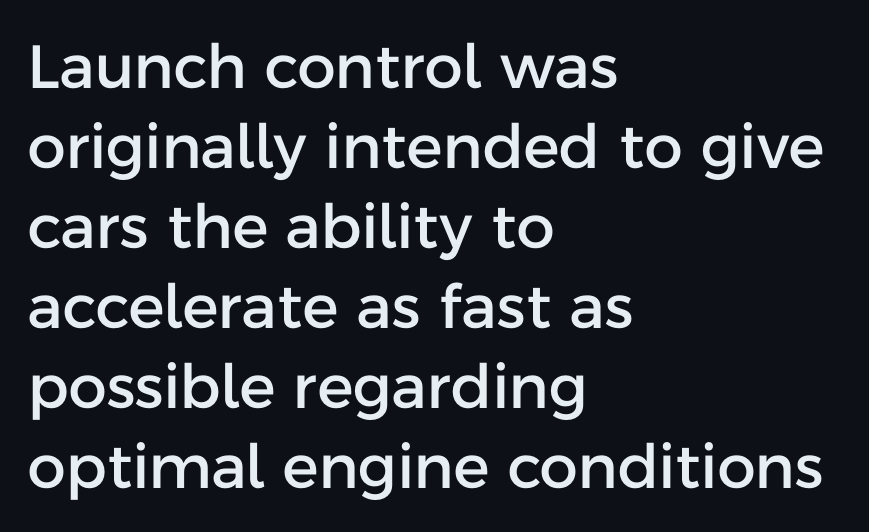
Q: Is the text italic (slanted)? A: No, it is upright.
Q: Is the typeface a serif or a sans-serif typeface? A: Sans-serif.
Q: Is the text underlined? A: No.
Q: How is the paragraph aligned? A: Left-aligned.
Q: Is the spacing between letters normal or unusually wide? A: Normal.
Q: Is the spacing between lines tight, normal or loose? A: Normal.
Q: Width (condensed, normal, or wide)? A: Normal.
Q: Stroke contrast? A: Low.
Q: x-height? A: Medium.
Q: Monospaced? A: No.
